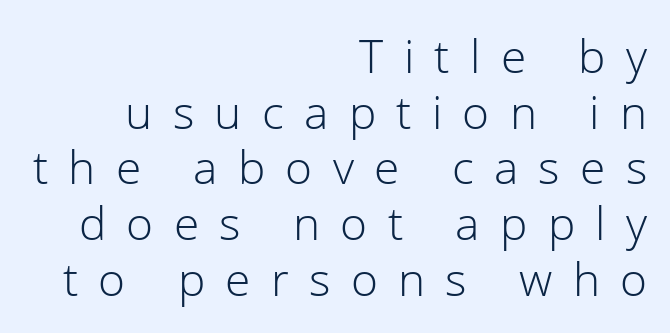
{"serif": "no", "italic": "no", "bold": "no", "weight": "light", "width": "normal", "stroke_contrast": "low", "x_height": "medium", "monospaced": "no", "underline": "no", "align": "right", "line_spacing_ratio": 1.21, "letter_spacing": "wide", "letter_spacing_em": 0.44, "glyph_px": 46}
